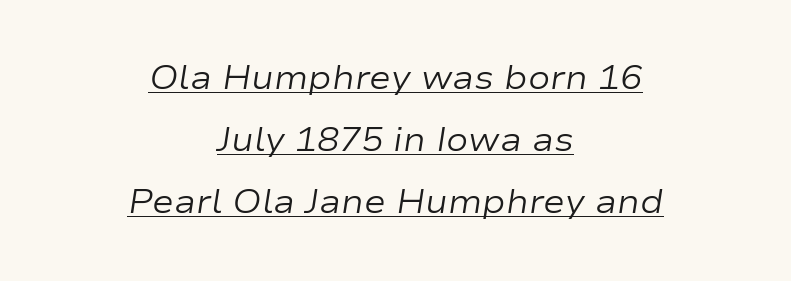
Q: Is the text bold? A: No.
Q: Is the text italic (slanted)? A: Yes, it leans right by about 9 degrees.
Q: Is the text underlined? A: Yes.
Q: How is the paragraph aligned? A: Centered.
Q: Is the spacing between letters normal or unusually wide? A: Normal.
Q: Width (condensed, normal, or wide)? A: Wide.
Q: Stroke contrast? A: Low.
Q: x-height? A: Medium.
Q: Monospaced? A: No.
